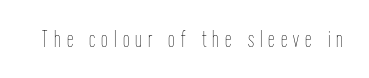
A roman cut, with each character standing at attention. The weight tops out at a normal text grade. You could only call the tracking loose — the letters float apart. The glyphs are unaccompanied by any horizontal stroke below them.
